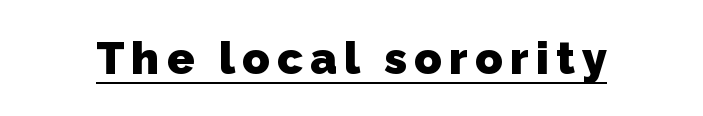
Strong, thick strokes mark this as bold type. Each letter keeps its own natural width here, so spacing adapts to shape. The words here are underlined. Observe the absence of serifs on each vertical stroke in this sample.
